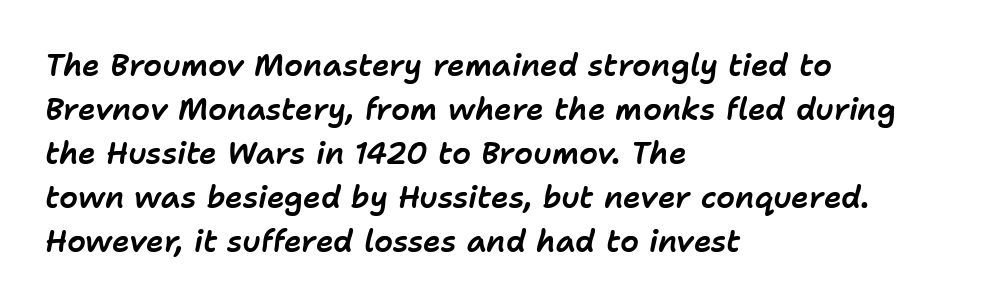
{"italic": "yes", "lean": "right", "slant_degrees": 11, "width": "normal", "stroke_contrast": "low", "x_height": "medium", "monospaced": "no", "underline": "no", "align": "left", "line_spacing": "normal", "line_spacing_ratio": 1.47, "letter_spacing": "normal", "letter_spacing_em": 0.0, "glyph_px": 30}
